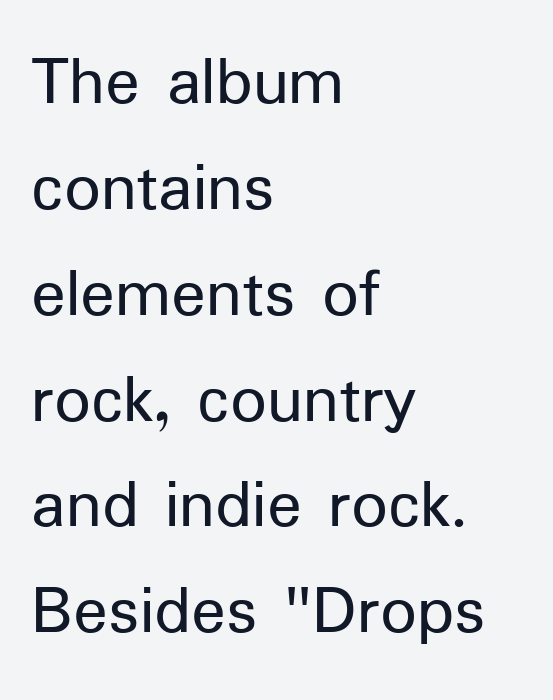
{"serif": "no", "italic": "no", "bold": "no", "weight": "regular", "width": "normal", "stroke_contrast": "low", "x_height": "medium", "monospaced": "no", "underline": "no", "align": "left", "line_spacing": "normal", "line_spacing_ratio": 1.47, "letter_spacing": "normal", "letter_spacing_em": 0.0, "glyph_px": 72}
